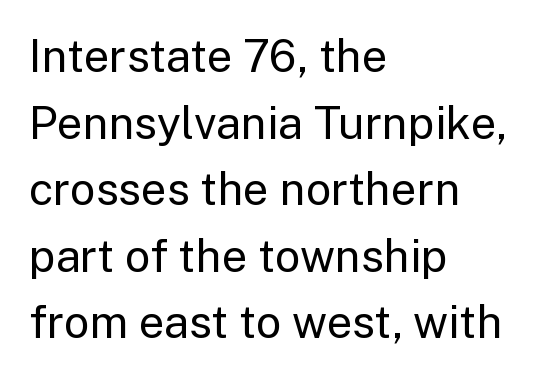
The image shows 45 px regular-weight sans-serif type, upright; set left-aligned, normal line spacing (1.48x), normal letter spacing, not underlined; low stroke contrast and a medium x-height.
